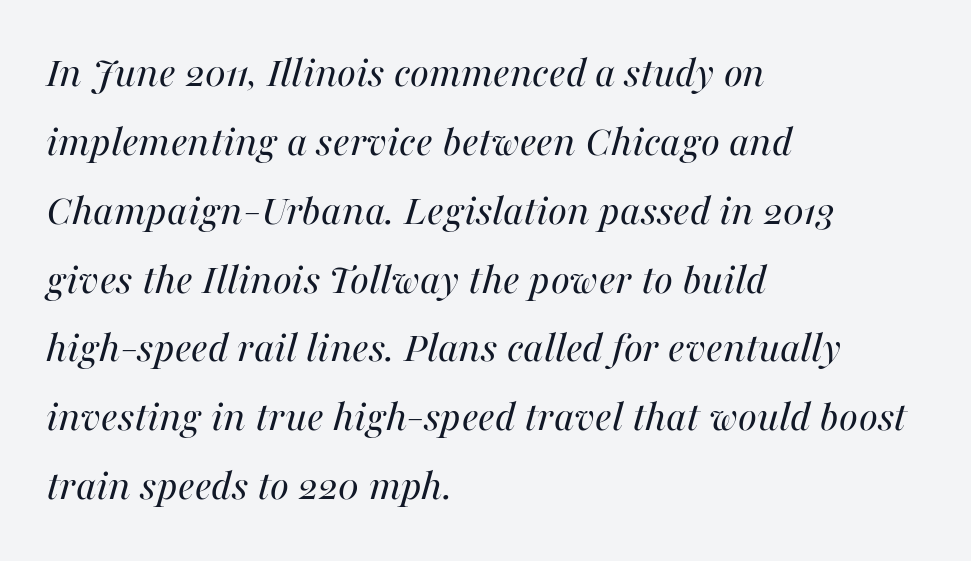
Q: Is the text bold? A: No.
Q: Is the text italic (slanted)? A: Yes, it leans right by about 16 degrees.
Q: Is the text underlined? A: No.
Q: How is the paragraph aligned? A: Left-aligned.
Q: Is the spacing between letters normal or unusually wide? A: Normal.
Q: Is the spacing between lines tight, normal or loose? A: Normal.
Q: Width (condensed, normal, or wide)? A: Normal.
Q: Stroke contrast? A: Medium.
Q: x-height? A: Medium.
Q: Monospaced? A: No.
